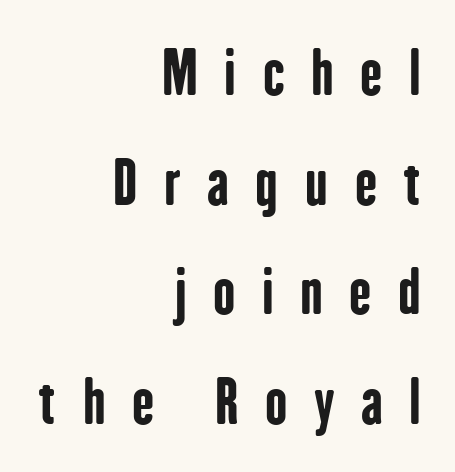
{"serif": "no", "italic": "no", "bold": "yes", "weight": "bold", "width": "condensed", "stroke_contrast": "low", "x_height": "medium", "monospaced": "no", "underline": "no", "align": "right", "line_spacing_ratio": 1.86, "letter_spacing": "wide", "letter_spacing_em": 0.45, "glyph_px": 59}
